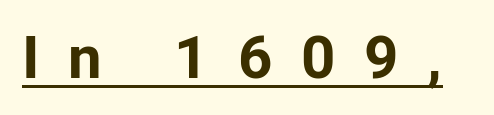
Q: Is the text bold? A: Yes.
Q: Is the text italic (slanted)? A: No, it is upright.
Q: Is the typeface a serif or a sans-serif typeface? A: Sans-serif.
Q: Is the text underlined? A: Yes.
Q: Is the spacing between letters normal or unusually wide? A: Unusually wide.
Q: Width (condensed, normal, or wide)? A: Normal.
Q: Stroke contrast? A: Low.
Q: x-height? A: Medium.
Q: Monospaced? A: No.
